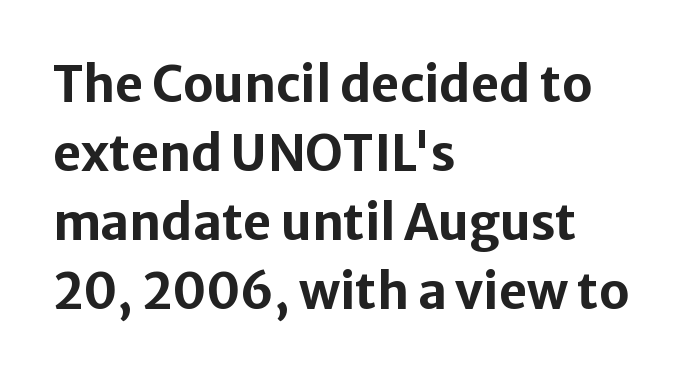
Q: Is the text bold? A: Yes.
Q: Is the text italic (slanted)? A: No, it is upright.
Q: Is the typeface a serif or a sans-serif typeface? A: Sans-serif.
Q: Is the text underlined? A: No.
Q: How is the paragraph aligned? A: Left-aligned.
Q: Is the spacing between letters normal or unusually wide? A: Normal.
Q: Is the spacing between lines tight, normal or loose? A: Normal.
Q: Width (condensed, normal, or wide)? A: Normal.
Q: Stroke contrast? A: Low.
Q: x-height? A: Medium.
Q: Monospaced? A: No.
